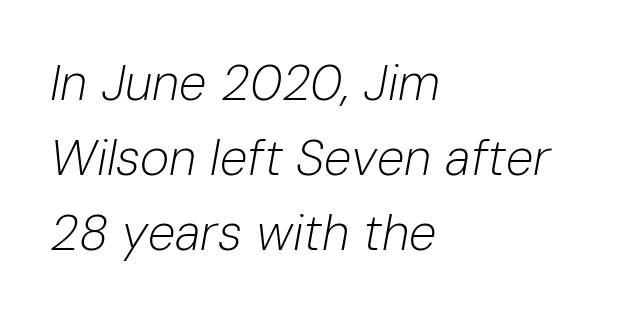
{"italic": "yes", "lean": "right", "slant_degrees": 10, "bold": "no", "weight": "light", "width": "normal", "stroke_contrast": "low", "x_height": "medium", "monospaced": "no", "underline": "no", "align": "left", "line_spacing": "normal", "line_spacing_ratio": 1.5, "letter_spacing": "normal", "letter_spacing_em": 0.0, "glyph_px": 50}
